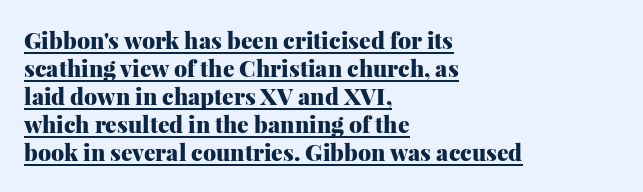
Q: Is the text bold? A: Yes.
Q: Is the text italic (slanted)? A: No, it is upright.
Q: Is the text underlined? A: Yes.
Q: How is the paragraph aligned? A: Left-aligned.
Q: Is the spacing between letters normal or unusually wide? A: Normal.
